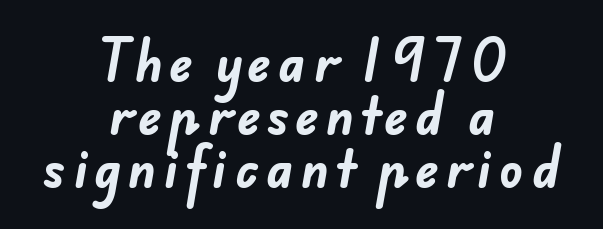
{"serif": "no", "bold": "yes", "weight": "bold", "width": "normal", "stroke_contrast": "low", "x_height": "small", "monospaced": "no", "underline": "no", "align": "center", "line_spacing": "tight", "line_spacing_ratio": 1.08, "glyph_px": 49}
